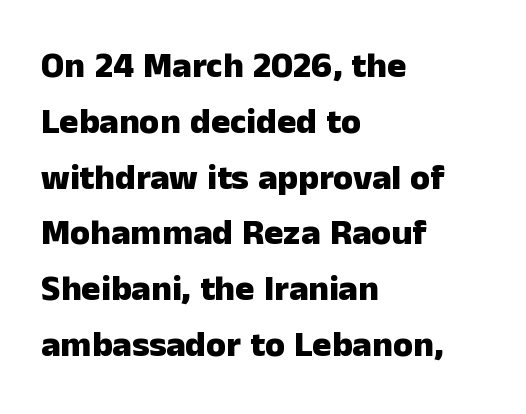
The image shows 36 px heavy sans-serif type, upright; set left-aligned, normal line spacing (1.55x), normal letter spacing, not underlined; low stroke contrast and a medium x-height.
